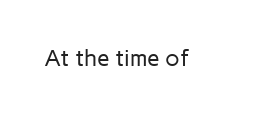
{"italic": "no", "bold": "no", "underline": "no", "letter_spacing": "normal", "letter_spacing_em": 0.0, "glyph_px": 23}
